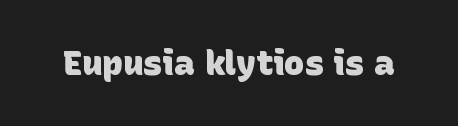
The strip under each line holds only bare page. The face used here has the dense, thick strokes of a bold. Glyph-to-glyph distance matches everyday printed text. Spacing verdict: proportional, widths tailored to each character. Nope, no serifs anywhere on these letters.
